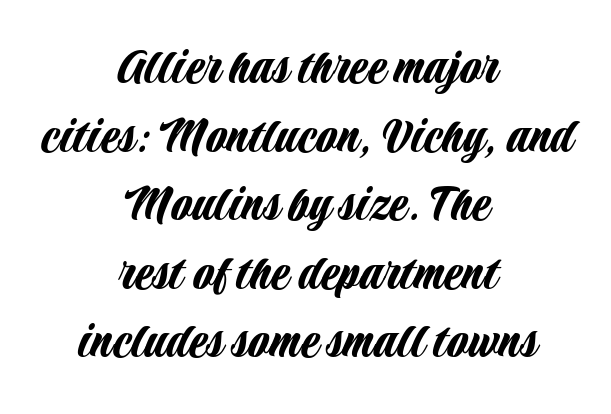
The image shows 54 px condensed sans-serif type; set centered, normal line spacing (1.27x), normal letter spacing, not underlined; low stroke contrast and a large x-height.
